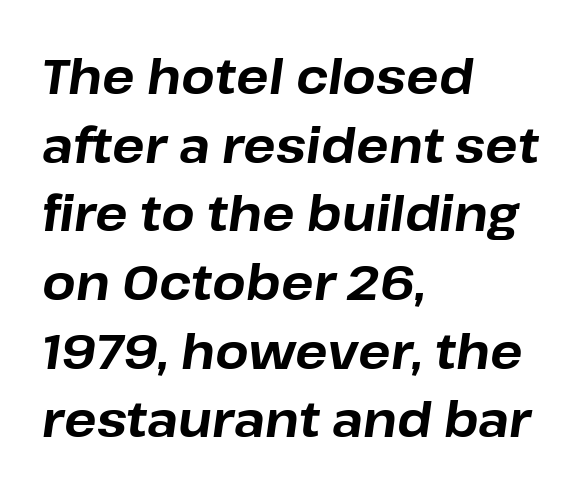
Q: Is the text bold? A: Yes.
Q: Is the text italic (slanted)? A: Yes, it leans right by about 8 degrees.
Q: Is the text underlined? A: No.
Q: How is the paragraph aligned? A: Left-aligned.
Q: Is the spacing between letters normal or unusually wide? A: Normal.
Q: Is the spacing between lines tight, normal or loose? A: Normal.
Q: Width (condensed, normal, or wide)? A: Normal.
Q: Stroke contrast? A: Low.
Q: x-height? A: Medium.
Q: Monospaced? A: No.
